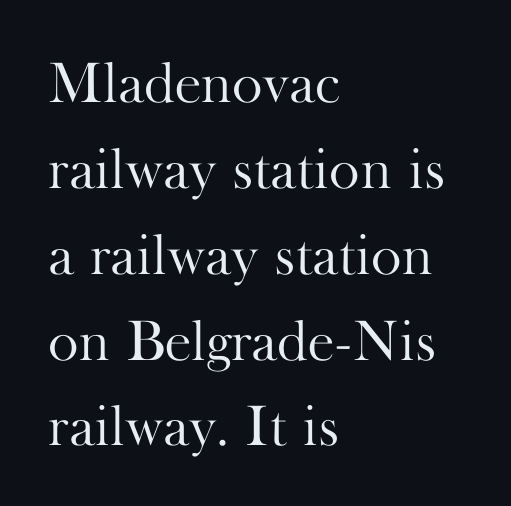
This sample has the flowing, uneven cadence of proportional lettering. Upright lettering throughout. The rag falls on the right side of this text block. The baseline area is clear.
